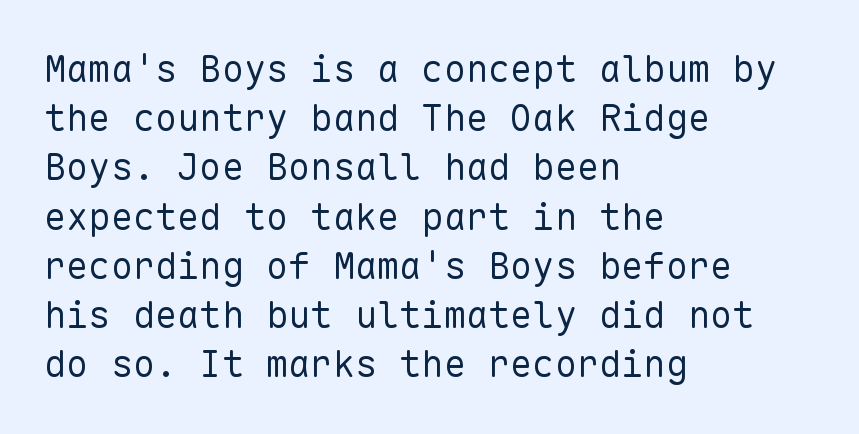
Unmarked baselines from the first word to the last. Each stroke keeps to a modest, everyday thickness or less. A typesetter would label this face a sans. Characters remain perfectly vertical along every line. Here the designer chose a console-style face with uniform glyph widths.
